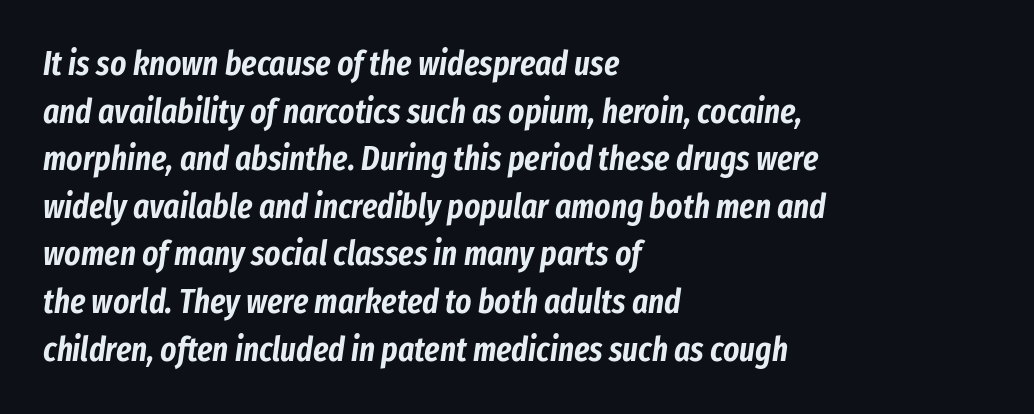
The rag falls on the right side of this text block. Students, note that the glyphs here touch the page at normal intervals. The letters advance in unequal steps, a hallmark of proportional type. The words here are not underlined.
